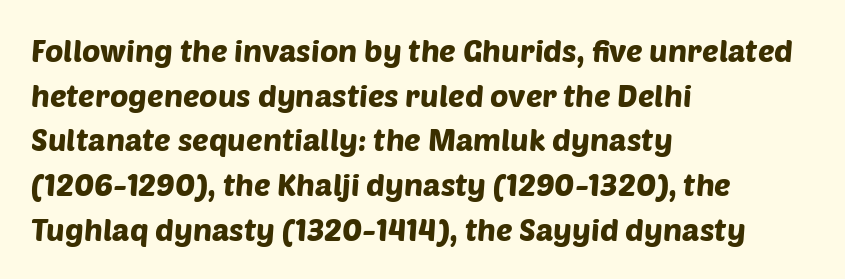
{"serif": "no", "width": "normal", "stroke_contrast": "low", "x_height": "large", "monospaced": "no", "underline": "no", "align": "left", "line_spacing": "normal", "line_spacing_ratio": 1.44, "letter_spacing": "normal", "letter_spacing_em": 0.0, "glyph_px": 31}
